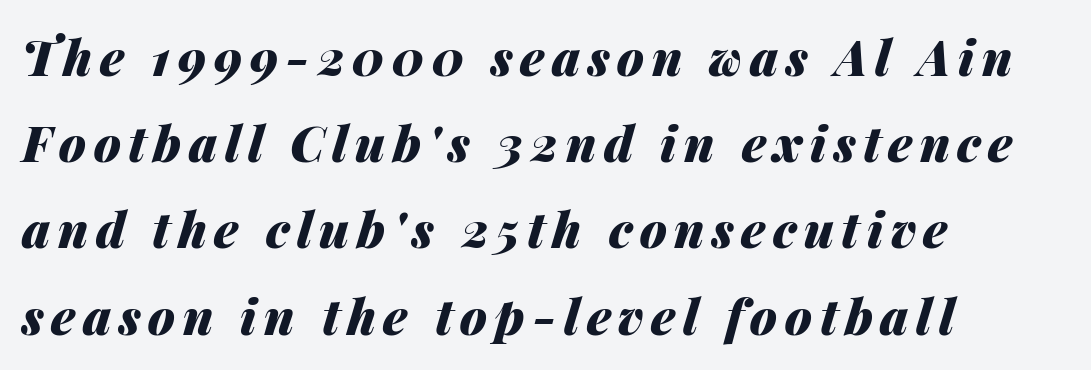
{"italic": "yes", "lean": "right", "slant_degrees": 14, "bold": "yes", "weight": "heavy", "width": "normal", "stroke_contrast": "medium", "x_height": "medium", "monospaced": "no", "underline": "no", "align": "left", "line_spacing_ratio": 1.76, "glyph_px": 49}
